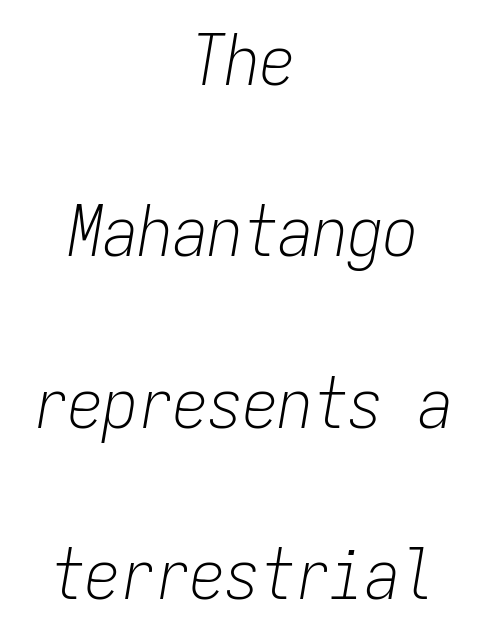
The image shows 70 px light, condensed type, italic (leaning right), monospaced; set centered, loose line spacing (2.45x), normal letter spacing, not underlined; low stroke contrast and a medium x-height.
